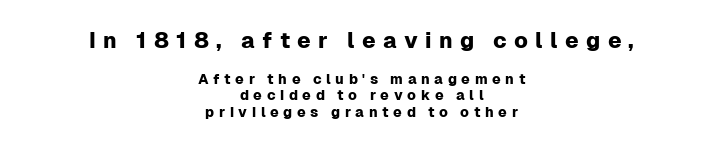
A clean baseline with only descenders dipping below it. The letters stand straight up with perfectly vertical stems. Typeset on center — no edge is straight. The type is letterspaced generously, with wide tracking. These two chunks differ in scale, with the top chunk taking the larger measure.
